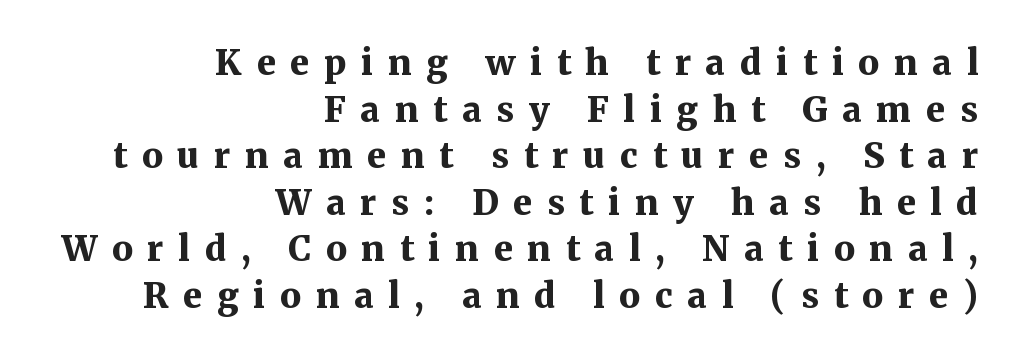
The leading is moderate, giving the passage an even texture. Notice how the stems are strictly vertical — no italics here. Pretty heavy lettering here — definitely bold. The paragraph shown leans on its right margin. The letters are spread apart with noticeably loose tracking. Unmarked baselines from the first word to the last.
